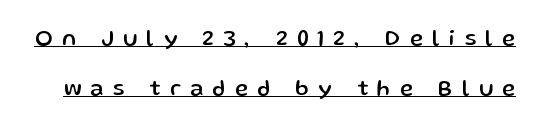
{"italic": "no", "underline": "yes", "line_spacing": "loose", "line_spacing_ratio": 2.26, "letter_spacing": "wide", "letter_spacing_em": 0.43, "glyph_px": 22}
